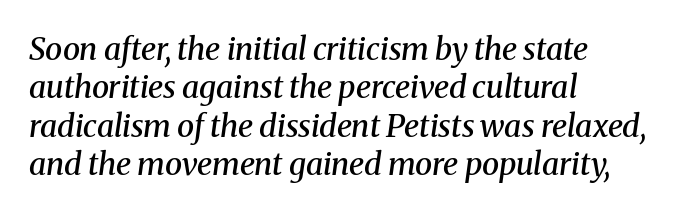
Q: Is the text bold? A: Semi-bold.
Q: Is the text italic (slanted)? A: Yes, it leans right by about 8 degrees.
Q: Is the typeface a serif or a sans-serif typeface? A: Serif.
Q: Is the text underlined? A: No.
Q: How is the paragraph aligned? A: Left-aligned.
Q: Is the spacing between letters normal or unusually wide? A: Normal.
Q: Width (condensed, normal, or wide)? A: Normal.
Q: Stroke contrast? A: Medium.
Q: x-height? A: Medium.
Q: Monospaced? A: No.
